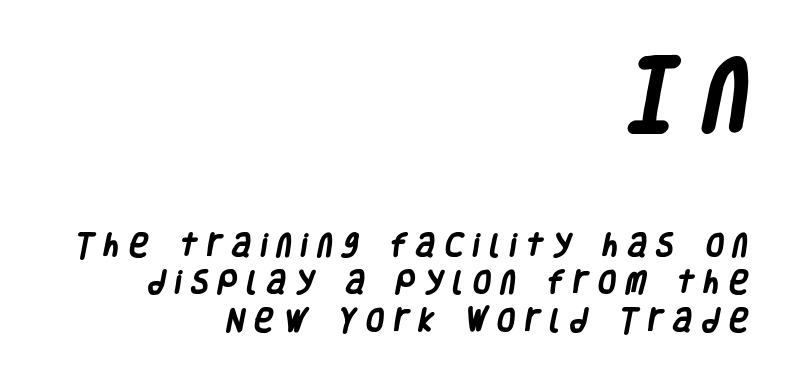
The image shows 79 px heavy, condensed sans-serif type; set right-aligned, normal line spacing (1.46x), unusually wide letter spacing (+0.38 em), not underlined; the first (top) block is 3.04x larger; low stroke contrast and a large x-height.
